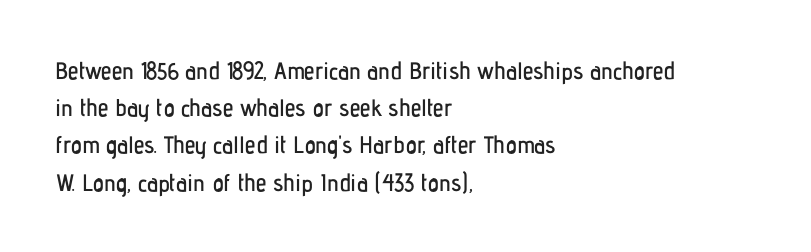
The image shows 24 px text type, upright; set left-aligned, normal line spacing (1.55x), normal letter spacing, not underlined.
